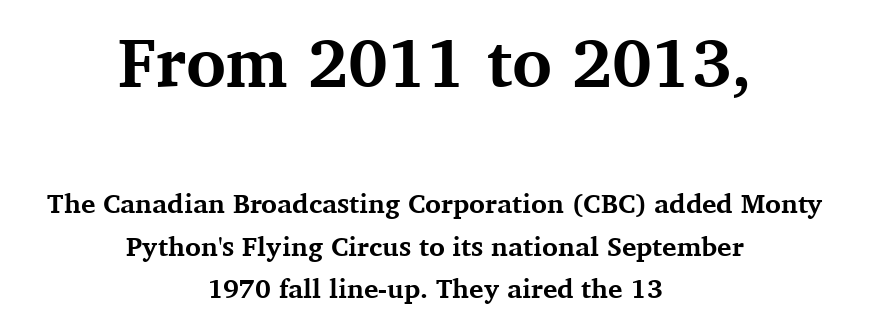
Q: Is the text bold? A: Yes.
Q: Is the text italic (slanted)? A: No, it is upright.
Q: Is the typeface a serif or a sans-serif typeface? A: Serif.
Q: Is the text underlined? A: No.
Q: How is the paragraph aligned? A: Centered.
Q: Is the spacing between letters normal or unusually wide? A: Normal.
Q: Is the spacing between lines tight, normal or loose? A: Normal.
Q: Which block of text is set in a larger size, the first (top) or the second (bottom)? A: The first (top) one.
Q: Width (condensed, normal, or wide)? A: Normal.
Q: Stroke contrast? A: Medium.
Q: x-height? A: Medium.
Q: Monospaced? A: No.
